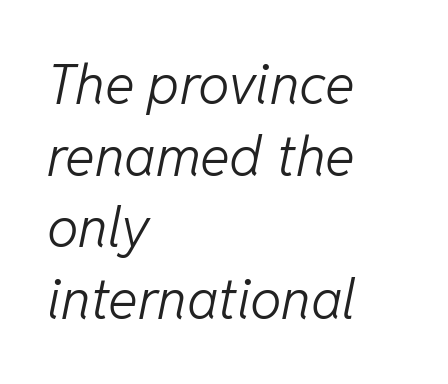
The image shows 56 px light type, italic (leaning right); set left-aligned, normal line spacing (1.28x), normal letter spacing, not underlined; low stroke contrast and a medium x-height.
